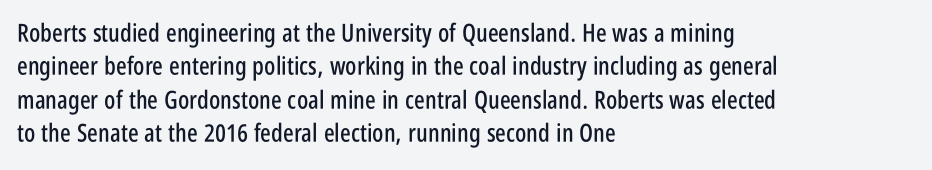
{"italic": "no", "underline": "no", "align": "left", "line_spacing": "normal", "line_spacing_ratio": 1.34, "letter_spacing": "normal", "letter_spacing_em": 0.0, "glyph_px": 25}
